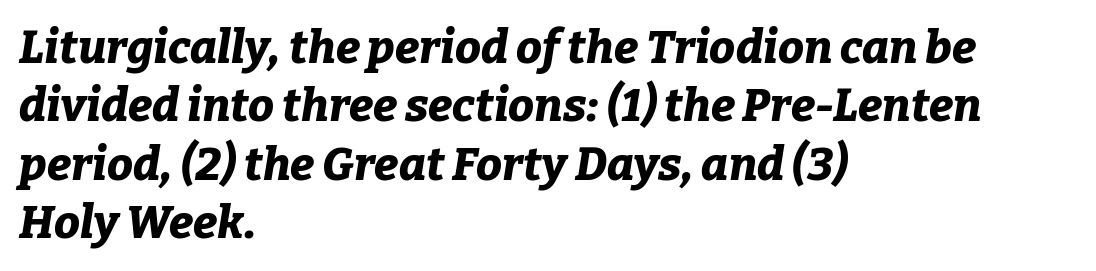
Notice how the stems are inclined rather than vertical — that's the hallmark of italics. Type without underlining. This sample is left-justified, so line endings fall wherever the words run out. Plenty of ink on the page — the face is bold. Think of a printed novel: that variable character pitch is what you see here. There is no visible air inserted between adjacent glyphs.
